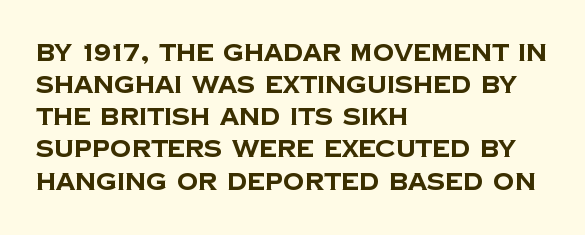
The image shows 24 px bold type; set left-aligned, normal line spacing (1.34x), normal letter spacing, not underlined.
